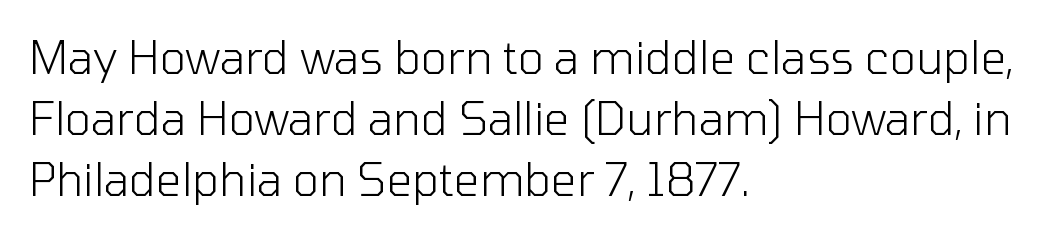
Q: Is the text bold? A: No.
Q: Is the text italic (slanted)? A: No, it is upright.
Q: Is the typeface a serif or a sans-serif typeface? A: Sans-serif.
Q: Is the text underlined? A: No.
Q: How is the paragraph aligned? A: Left-aligned.
Q: Is the spacing between letters normal or unusually wide? A: Normal.
Q: Is the spacing between lines tight, normal or loose? A: Normal.
Q: Width (condensed, normal, or wide)? A: Normal.
Q: Stroke contrast? A: Low.
Q: x-height? A: Medium.
Q: Monospaced? A: No.
